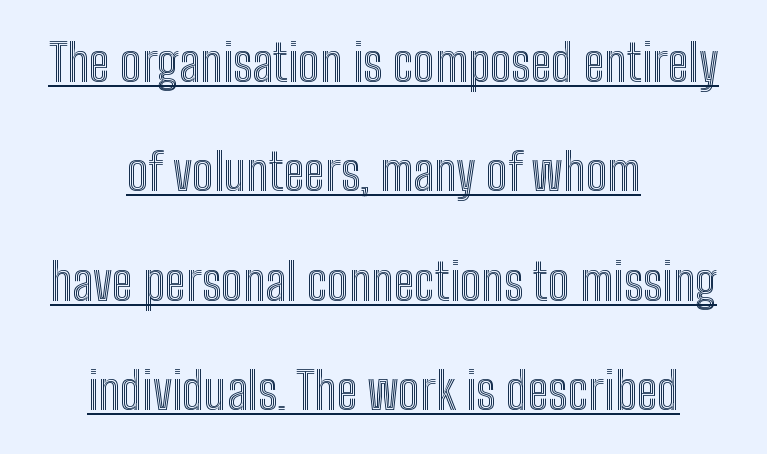
Q: Is the text italic (slanted)? A: No, it is upright.
Q: Is the text underlined? A: Yes.
Q: How is the paragraph aligned? A: Centered.
Q: Is the spacing between letters normal or unusually wide? A: Normal.
Q: Is the spacing between lines tight, normal or loose? A: Loose.
Q: Width (condensed, normal, or wide)? A: Condensed.
Q: x-height? A: Medium.
Q: Monospaced? A: No.
